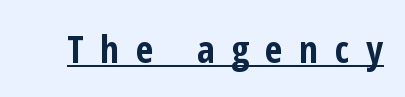
This sample uses expanded letter spacing, leaving extra air between glyphs. Bold? Absolutely — the strokes are thick and heavy. Classification — sans serif. Does the lettering tilt? It doesn't — this is upright. The glyphs are accompanied by a horizontal stroke just below them.
